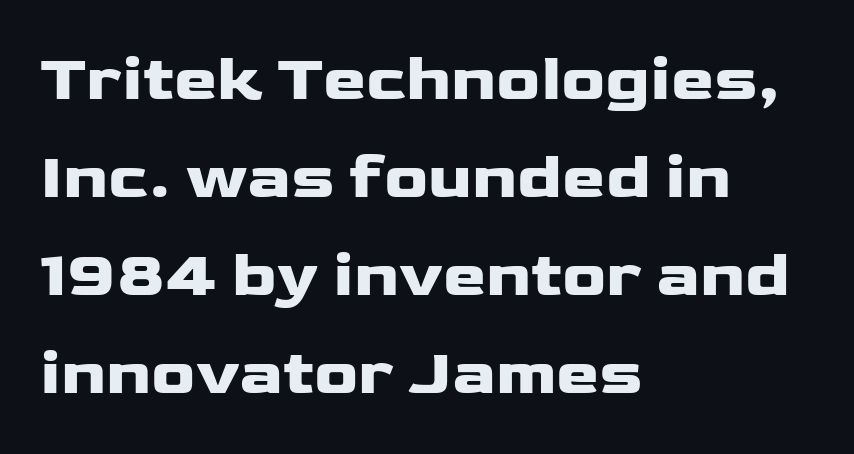
Q: Is the text bold? A: Yes.
Q: Is the text italic (slanted)? A: No, it is upright.
Q: Is the typeface a serif or a sans-serif typeface? A: Sans-serif.
Q: Is the text underlined? A: No.
Q: How is the paragraph aligned? A: Left-aligned.
Q: Is the spacing between letters normal or unusually wide? A: Normal.
Q: Is the spacing between lines tight, normal or loose? A: Normal.
Q: Width (condensed, normal, or wide)? A: Wide.
Q: Stroke contrast? A: Low.
Q: x-height? A: Medium.
Q: Monospaced? A: No.
